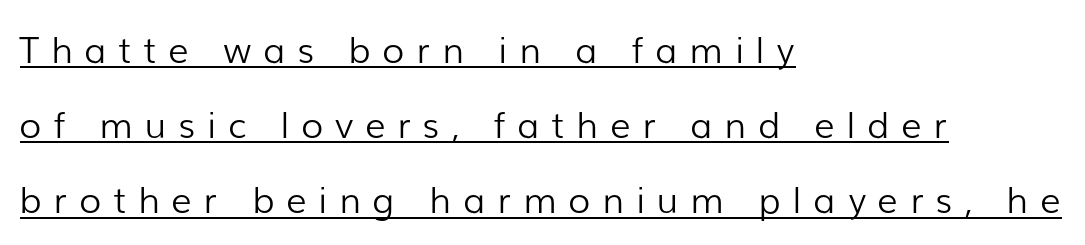
These lines are rendered in a variable-pitch font. Baseline-to-baseline distance is far greater than the letter height. Horizontal alignment here is leftward, the default for most running prose. Here the glyphs are tracked loosely, breaking word shapes into spaced letters. The letters stand straight up with perfectly vertical stems.
